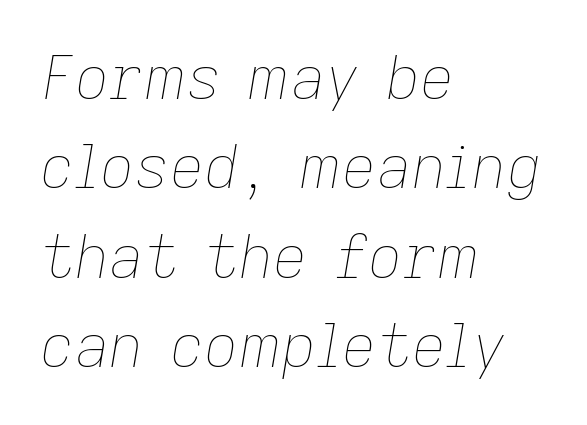
Q: Is the text bold? A: No.
Q: Is the text italic (slanted)? A: Yes, it leans right by about 9 degrees.
Q: Is the text underlined? A: No.
Q: How is the paragraph aligned? A: Left-aligned.
Q: Is the spacing between letters normal or unusually wide? A: Normal.
Q: Is the spacing between lines tight, normal or loose? A: Normal.
Q: Width (condensed, normal, or wide)? A: Normal.
Q: Stroke contrast? A: Low.
Q: x-height? A: Medium.
Q: Monospaced? A: No.
